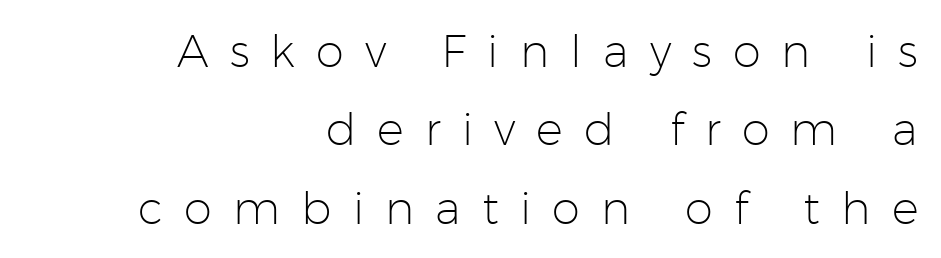
The image shows 45 px light sans-serif type, upright; set right-aligned, line spacing 1.74x, unusually wide letter spacing (+0.47 em), not underlined; low stroke contrast and a medium x-height.
